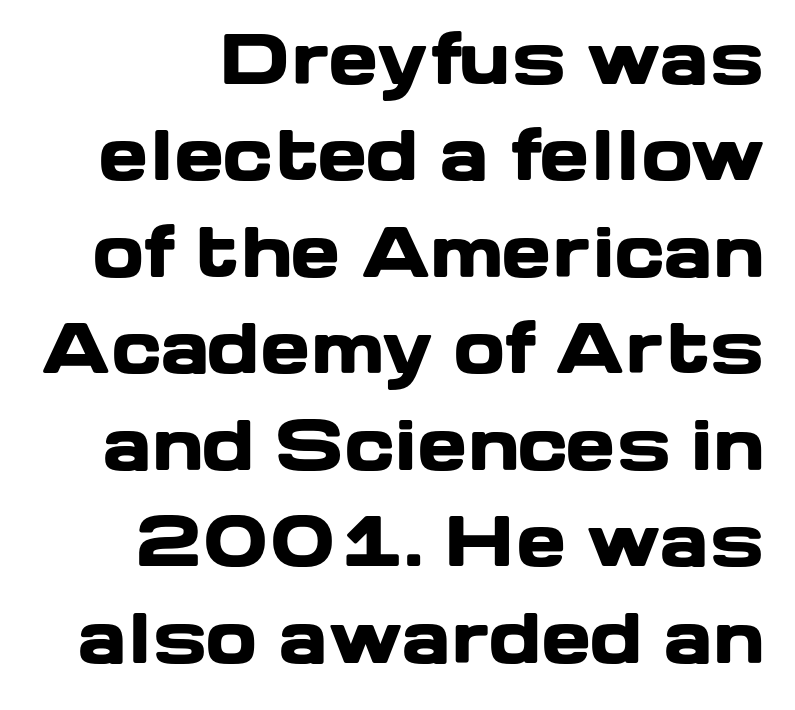
The face used here is a sans, in the tradition of grotesques and geometrics. This sample uses an upright cut, with every glyph sitting square on the baseline. I'd describe the lettering as bold — thick and assertive. Line spacing here is normal.
